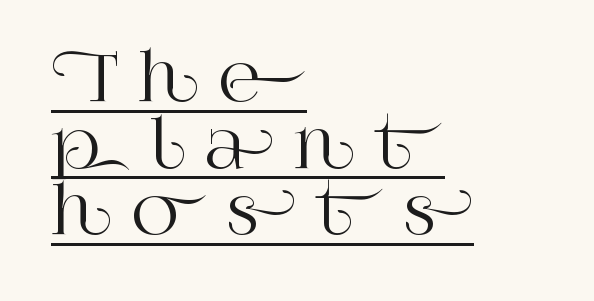
Q: Is the text italic (slanted)? A: No, it is upright.
Q: Is the typeface a serif or a sans-serif typeface? A: Serif.
Q: Is the text underlined? A: Yes.
Q: How is the paragraph aligned? A: Left-aligned.
Q: Is the spacing between letters normal or unusually wide? A: Unusually wide.
Q: Is the spacing between lines tight, normal or loose? A: Tight.
Q: Width (condensed, normal, or wide)? A: Normal.
Q: Stroke contrast? A: High.
Q: x-height? A: Large.
Q: Monospaced? A: No.
